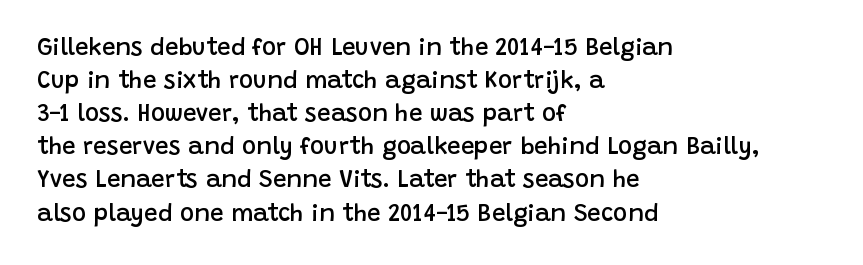
Q: Is the text bold? A: Semi-bold.
Q: Is the text italic (slanted)? A: No, it is upright.
Q: Is the text underlined? A: No.
Q: How is the paragraph aligned? A: Left-aligned.
Q: Is the spacing between letters normal or unusually wide? A: Normal.
Q: Is the spacing between lines tight, normal or loose? A: Normal.
